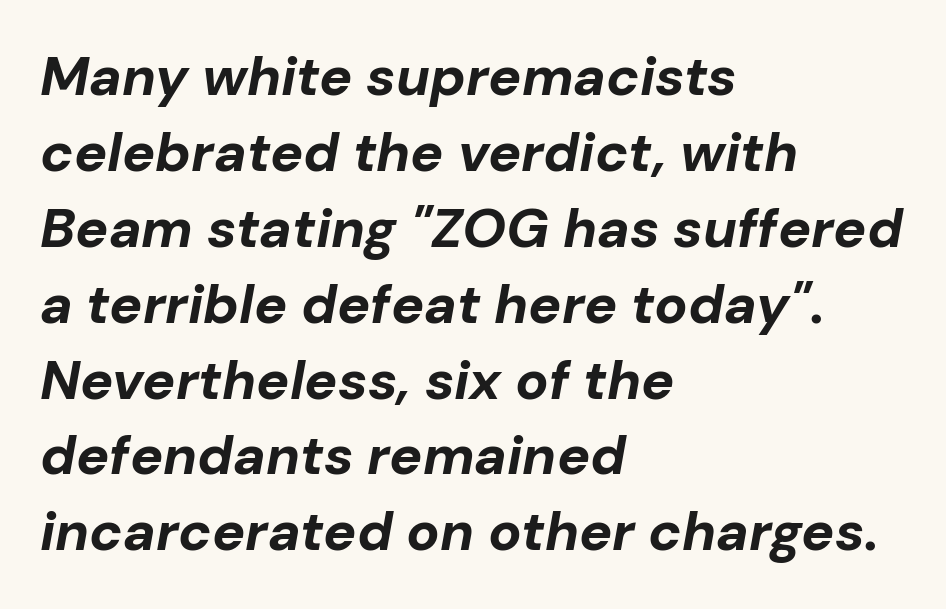
Line starts are locked; line ends wander. Short note: letters normally spaced. Emphasis-style slanted type is in use. Descender tails drop into unmarked territory. Heft: maximum for text — a bold. Reading down the column, the eye jumps a familiar distance to each next line.
